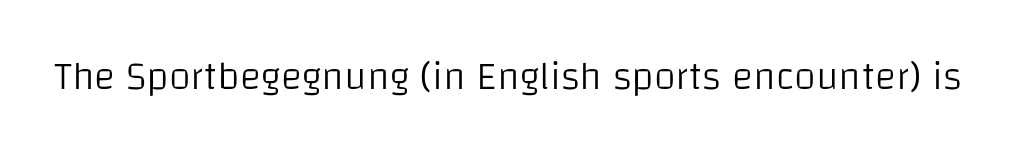
{"serif": "no", "italic": "no", "bold": "no", "weight": "light", "width": "normal", "stroke_contrast": "low", "x_height": "large", "monospaced": "no", "underline": "no", "letter_spacing": "normal", "letter_spacing_em": 0.0, "glyph_px": 40}
